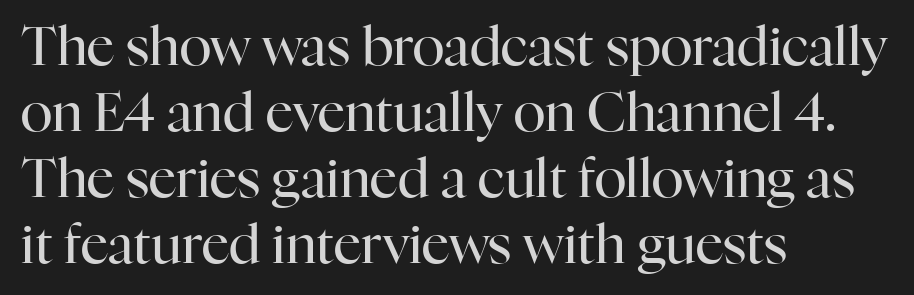
The gaps between neighbouring characters are ordinary and unremarkable. Classification — serif. Bare-footed words on every line. The letters advance in unequal steps, a hallmark of proportional type. This is not heavy type; no bold has been used.
